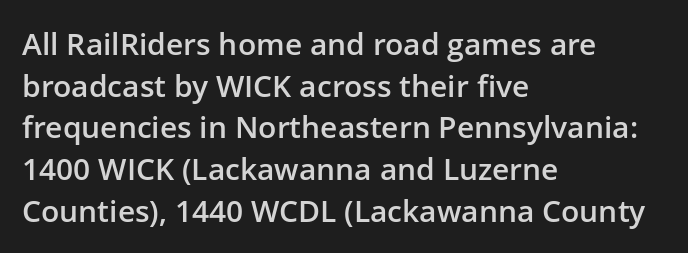
{"serif": "no", "italic": "no", "bold": "semi", "weight": "semibold", "width": "normal", "stroke_contrast": "low", "x_height": "medium", "monospaced": "no", "underline": "no", "align": "left", "line_spacing": "normal", "line_spacing_ratio": 1.39, "letter_spacing": "normal", "letter_spacing_em": 0.0, "glyph_px": 30}
